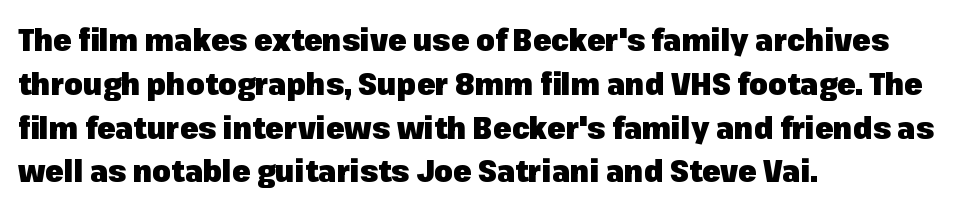
Q: Is the text bold? A: Yes.
Q: Is the text italic (slanted)? A: No, it is upright.
Q: Is the typeface a serif or a sans-serif typeface? A: Sans-serif.
Q: Is the text underlined? A: No.
Q: How is the paragraph aligned? A: Left-aligned.
Q: Is the spacing between letters normal or unusually wide? A: Normal.
Q: Is the spacing between lines tight, normal or loose? A: Normal.
Q: Width (condensed, normal, or wide)? A: Normal.
Q: Stroke contrast? A: Low.
Q: x-height? A: Medium.
Q: Monospaced? A: No.
